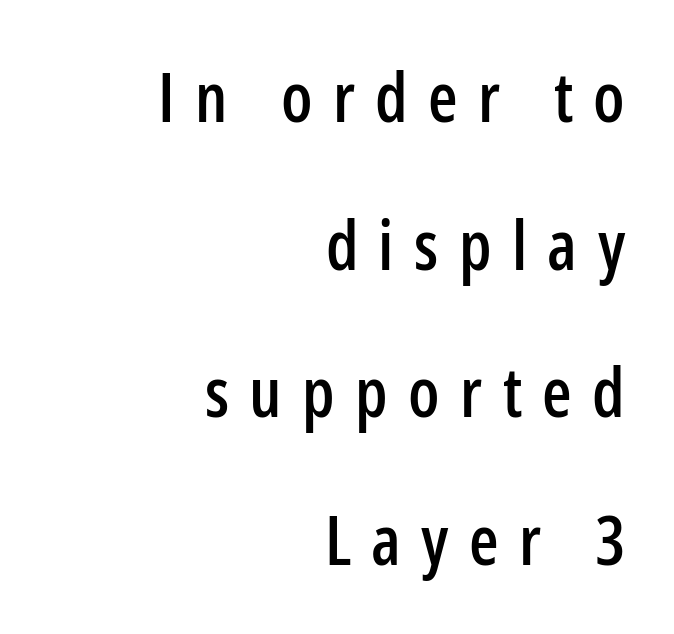
Does the copy run flush right? Yes — the right margin is perfectly even. Check the space under the baseline: it is left empty. Classification — sans serif. Horizontal bands of white between lines are thick stripes. The letterforms stand isolated, each surrounded by extra space.
